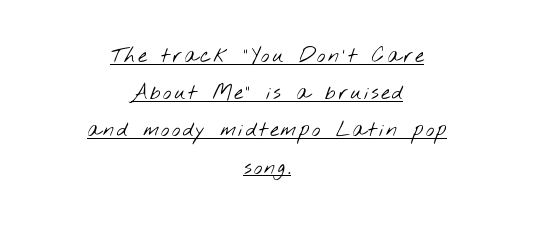
The image shows 20 px text type; set centered, line spacing 1.86x, underlined.
